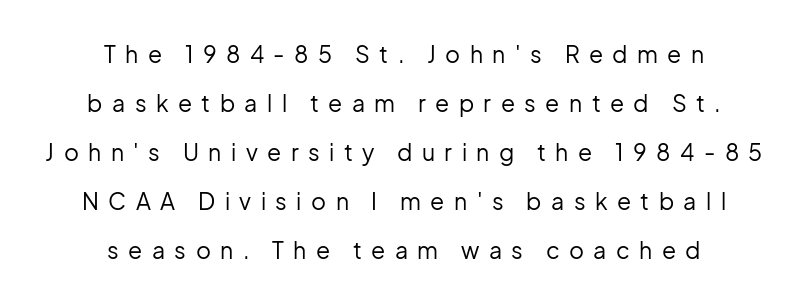
The image shows 23 px text type, upright; set centered, loose line spacing (2.13x), unusually wide letter spacing (+0.41 em), not underlined.
